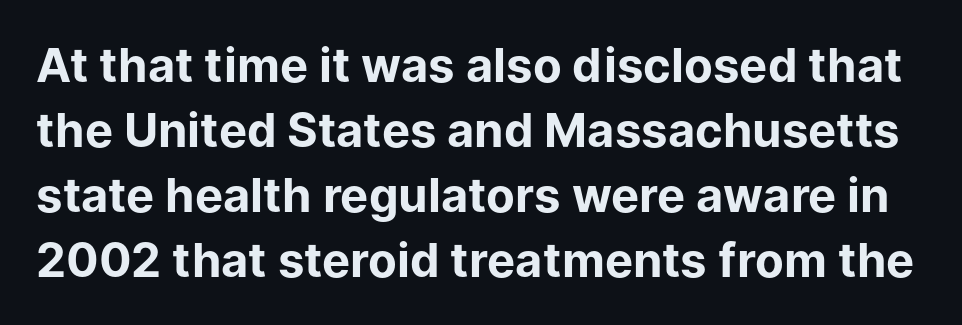
Q: Is the text bold? A: Yes.
Q: Is the text italic (slanted)? A: No, it is upright.
Q: Is the typeface a serif or a sans-serif typeface? A: Sans-serif.
Q: Is the text underlined? A: No.
Q: Is the spacing between letters normal or unusually wide? A: Normal.
Q: Is the spacing between lines tight, normal or loose? A: Normal.
Q: Width (condensed, normal, or wide)? A: Normal.
Q: Stroke contrast? A: Low.
Q: x-height? A: Medium.
Q: Monospaced? A: No.
